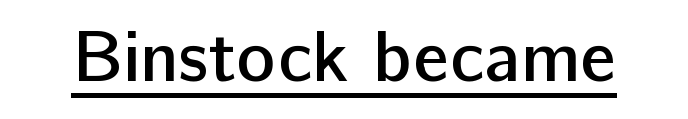
The image shows 72 px semibold sans-serif type, upright; set normal letter spacing, underlined; low stroke contrast and a medium x-height.
